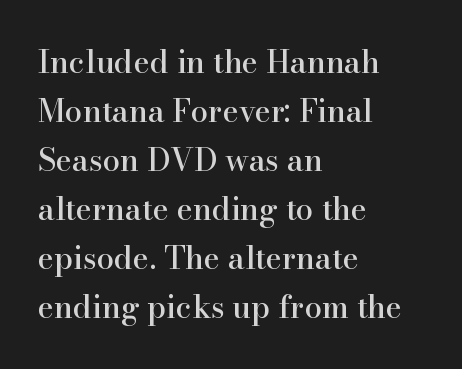
Only glyphs here, with clear space below each row. Look at the bottom of the vertical strokes: they flare into serifs here. The text block is weighted toward the left margin, trailing off unevenly rightward. Horizontal bands of white between lines are of average thickness. Rendered with straight, roman letterforms. These lines are rendered in a variable-pitch font.
